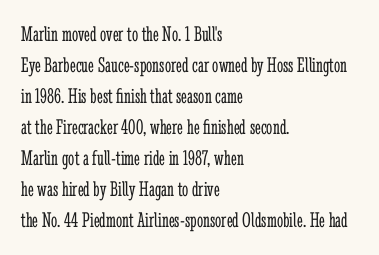
The image shows 22 px text type, upright; set left-aligned, normal line spacing (1.41x), normal letter spacing, not underlined.
